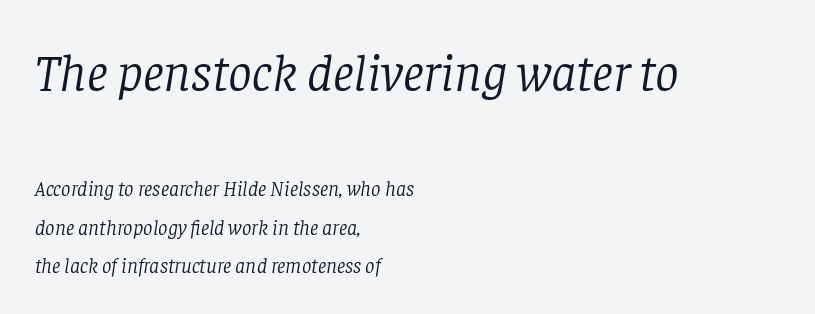
{"serif": "yes", "italic": "yes", "lean": "right", "slant_degrees": 8, "bold": "no", "weight": "light", "width": "normal", "stroke_contrast": "low", "x_height": "large", "monospaced": "no", "underline": "no", "align": "left", "line_spacing_ratio": 1.83, "letter_spacing": "normal", "letter_spacing_em": 0.0, "larger_block": "first", "size_ratio": 2.52, "glyph_px": 53}
